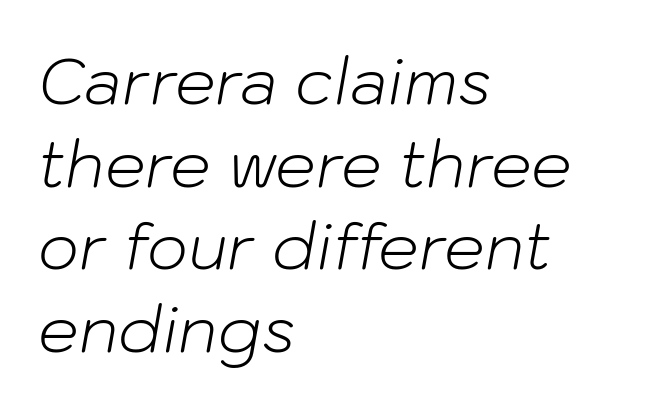
The image shows 64 px light type, italic (leaning right); set left-aligned, normal line spacing (1.29x), normal letter spacing, not underlined; low stroke contrast and a medium x-height.
